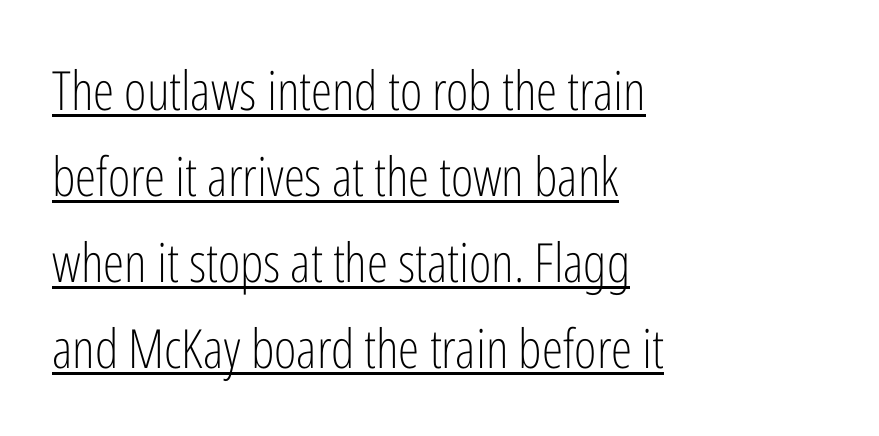
The image shows 54 px light, condensed sans-serif type, upright; set left-aligned, normal line spacing (1.59x), normal letter spacing, underlined; low stroke contrast and a medium x-height.
